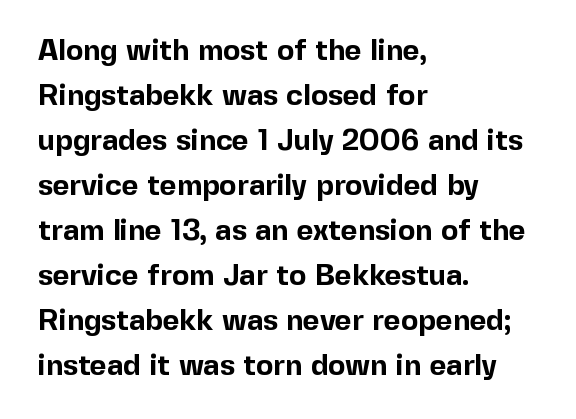
Compared with an ordinary text face, these strokes are far heavier — a full bold. Nope, no serifs anywhere on these letters. A roman cut, with each character standing at attention. Interline gaps are of average width in this sample. What stands out about the letter spacing? Nothing — it is the standard amount. The rendering anchors every line to the left-hand side.
